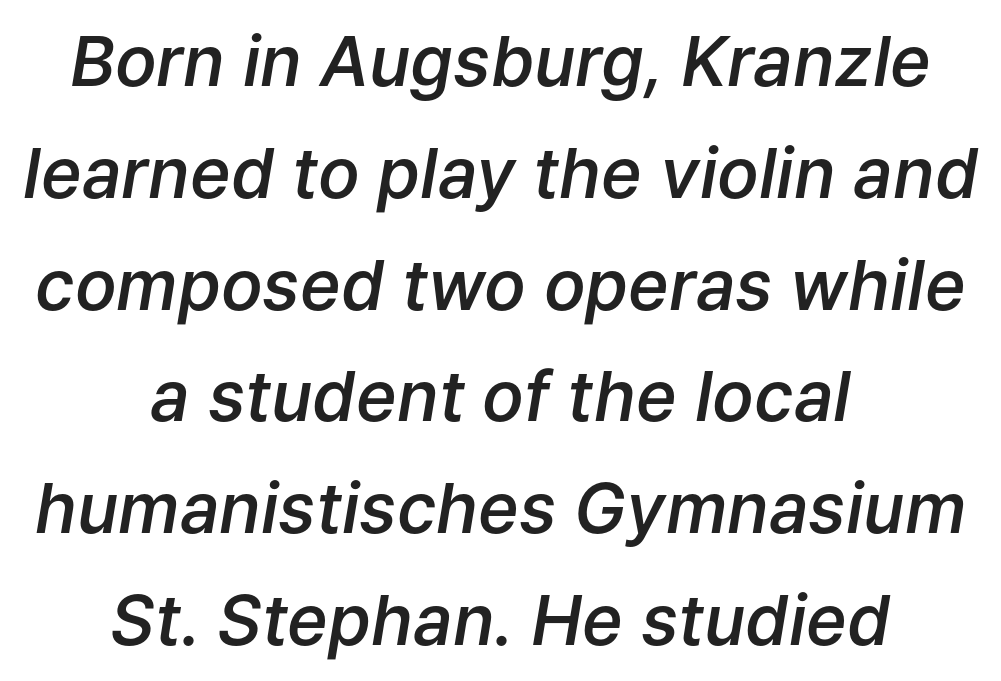
The image shows 69 px semibold type, italic (leaning right); set centered, normal line spacing (1.62x), normal letter spacing, not underlined; low stroke contrast and a medium x-height.
